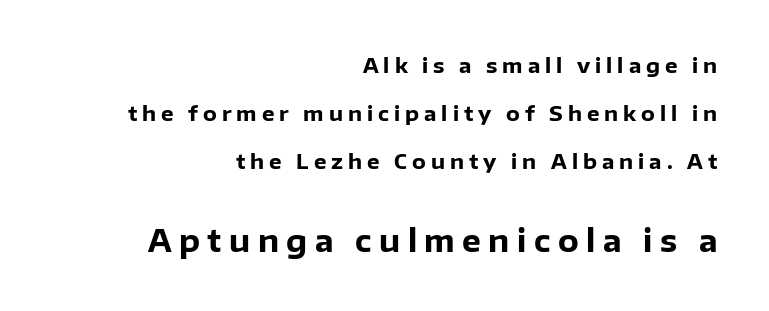
The image shows 30 px heavy sans-serif type, upright; set right-aligned, loose line spacing (2.41x), unusually wide letter spacing (+0.25 em), not underlined; the second (bottom) block is 1.5x larger; low stroke contrast and a medium x-height.
